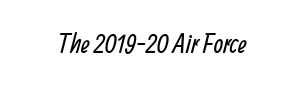
Q: Is the text bold? A: No.
Q: Is the text underlined? A: No.
Q: Is the spacing between letters normal or unusually wide? A: Normal.
